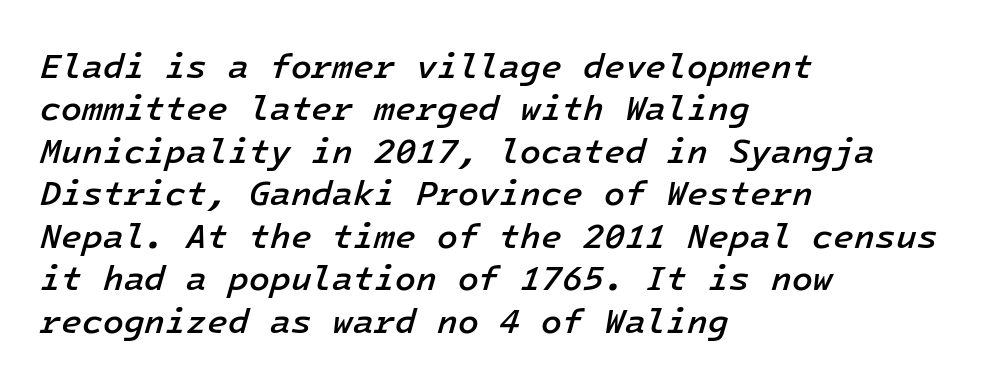
{"italic": "yes", "lean": "right", "slant_degrees": 16, "bold": "semi", "weight": "semibold", "width": "normal", "stroke_contrast": "low", "x_height": "medium", "underline": "no", "align": "left", "line_spacing": "normal", "line_spacing_ratio": 1.25, "letter_spacing": "normal", "letter_spacing_em": 0.0, "glyph_px": 34}
